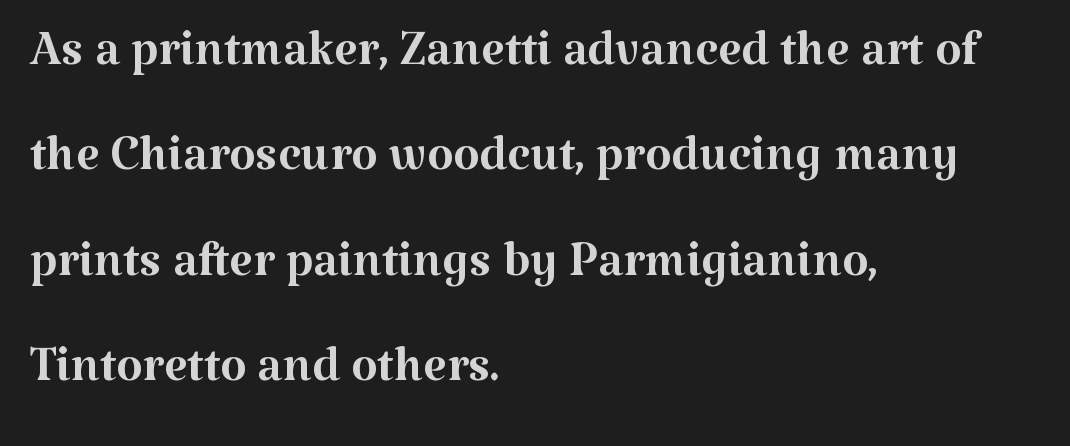
The image shows 68 px regular-weight serif type, upright; set left-aligned, normal line spacing (1.55x), normal letter spacing, not underlined; medium stroke contrast and a medium x-height.
